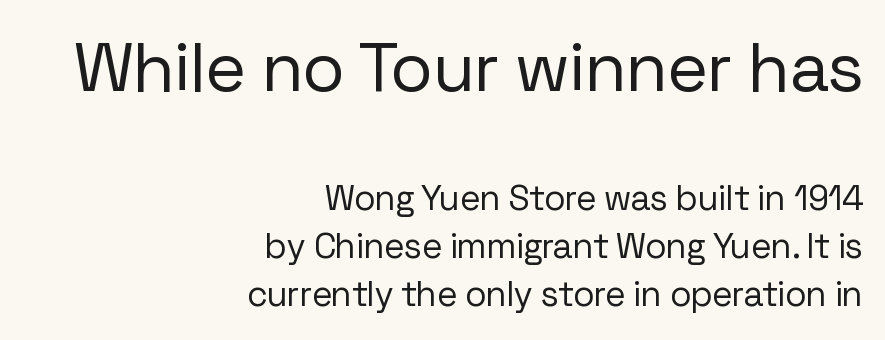
The image shows 70 px regular-weight sans-serif type, upright; set right-aligned, normal line spacing (1.38x), normal letter spacing, not underlined; the first (top) block is 2.0x larger; low stroke contrast and a medium x-height.
